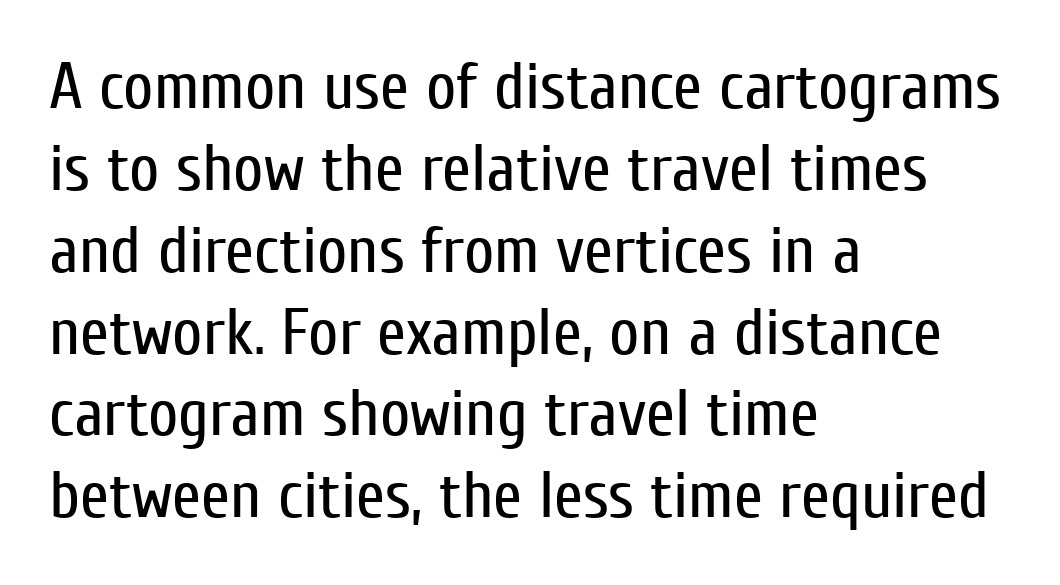
The image shows 66 px regular-weight, condensed sans-serif type, upright; set left-aligned, line spacing 1.24x, normal letter spacing, not underlined; low stroke contrast and a medium x-height.
